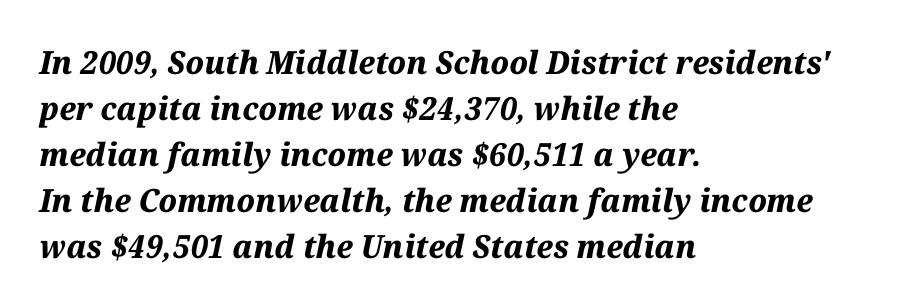
Q: Is the text bold? A: Yes.
Q: Is the text italic (slanted)? A: Yes, it leans right by about 12 degrees.
Q: Is the text underlined? A: No.
Q: How is the paragraph aligned? A: Left-aligned.
Q: Is the spacing between letters normal or unusually wide? A: Normal.
Q: Is the spacing between lines tight, normal or loose? A: Normal.
Q: Width (condensed, normal, or wide)? A: Normal.
Q: Stroke contrast? A: Medium.
Q: x-height? A: Medium.
Q: Monospaced? A: No.
